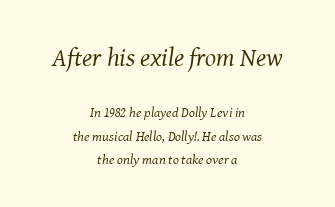
The image shows 26 px text type, italic (leaning right); set centered, normal line spacing (1.67x), normal letter spacing, not underlined; the first (top) block is 1.86x larger.
